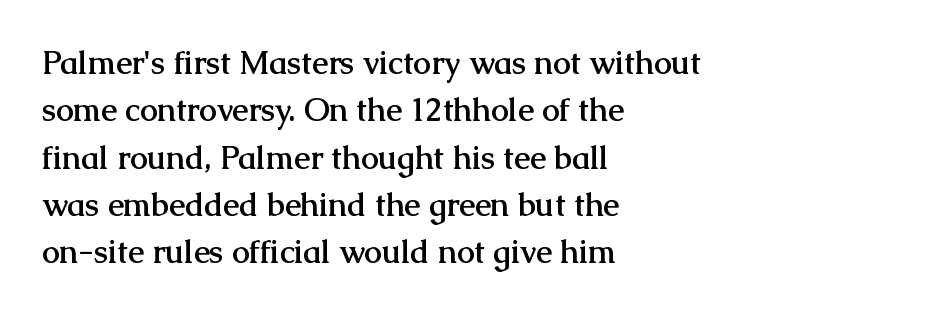
Q: Is the text bold? A: Yes.
Q: Is the text italic (slanted)? A: No, it is upright.
Q: Is the typeface a serif or a sans-serif typeface? A: Serif.
Q: Is the text underlined? A: No.
Q: How is the paragraph aligned? A: Left-aligned.
Q: Is the spacing between letters normal or unusually wide? A: Normal.
Q: Is the spacing between lines tight, normal or loose? A: Normal.
Q: Width (condensed, normal, or wide)? A: Normal.
Q: Stroke contrast? A: Medium.
Q: x-height? A: Medium.
Q: Monospaced? A: No.
